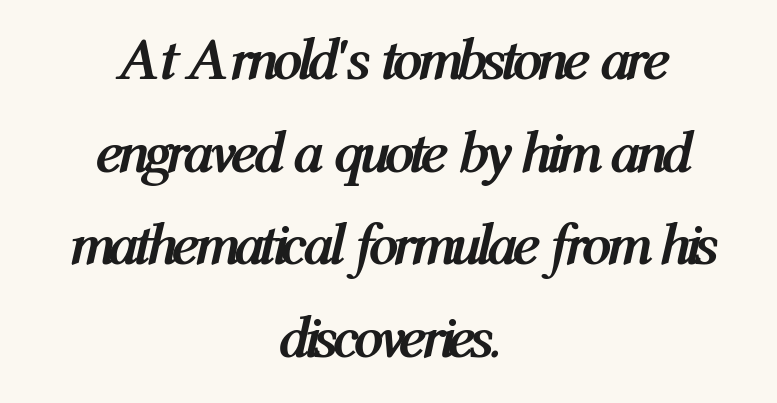
The tracking reads as untouched default to a designer's eye. Looks like regular typesetting: each glyph gets only the width it needs. The sample has been set heavy, in full bold. The rag falls on both sides of this text block equally.
